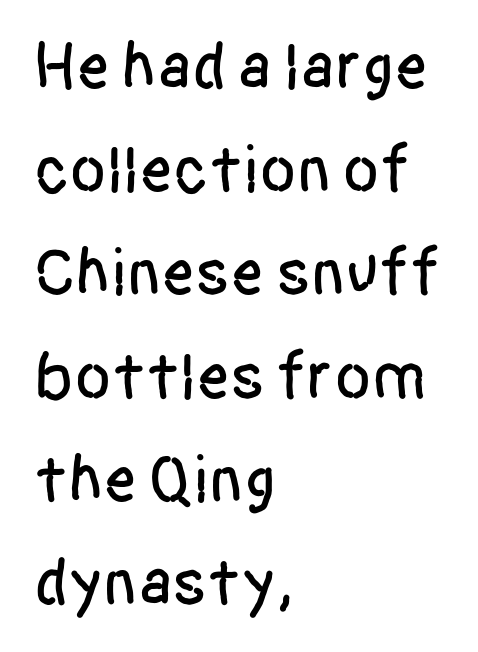
The image shows 67 px condensed sans-serif type, upright; set left-aligned, normal line spacing (1.54x), normal letter spacing, not underlined; low stroke contrast and a large x-height.
